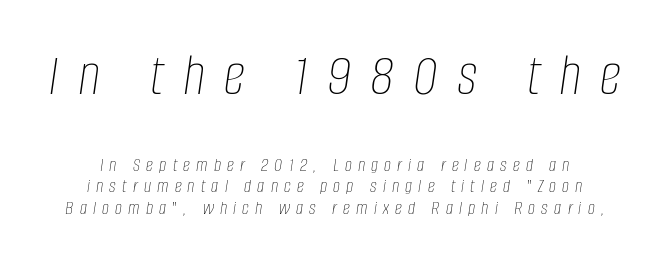
Unbolded letterforms with no extra heft. Honestly, there is no underline to notice here at all. Which margin do the lines hug? Neither — every line sits in the middle. Tightly led — the rows are bunched. Caption: upper text group enlarged, lower text group reduced.
